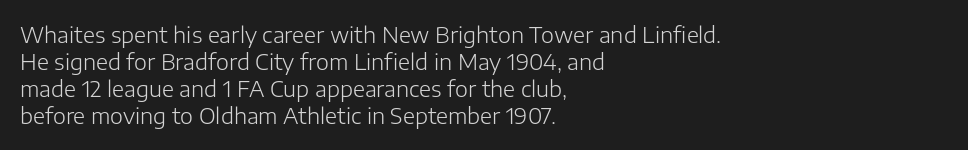
{"italic": "no", "bold": "no", "underline": "no", "align": "left", "line_spacing_ratio": 1.23, "letter_spacing": "normal", "letter_spacing_em": 0.0, "glyph_px": 22}
